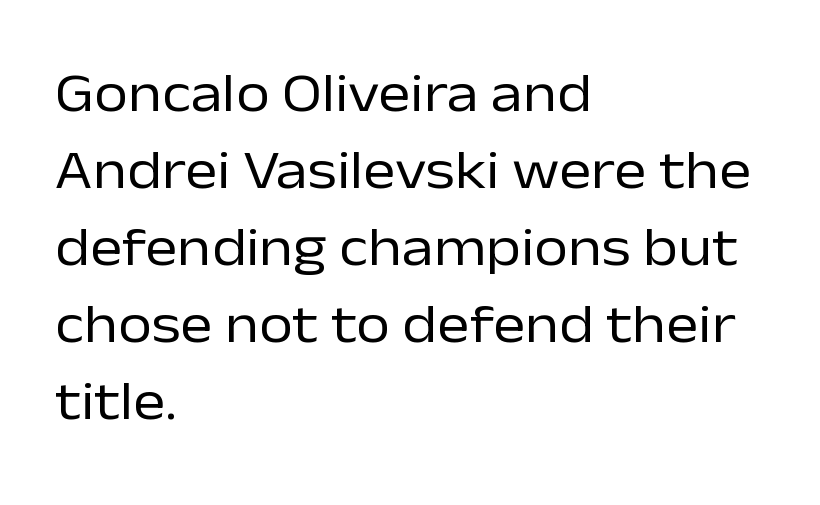
Has an underline been added? It has not. Do the characters align in a grid? No, the font is proportional. The font sits on the lighter half of the weight spectrum, regular included. Line starts are locked; line ends wander. The glyphs in this specimen are sans serif. Students, observe: this is what conventionally led text looks like.
